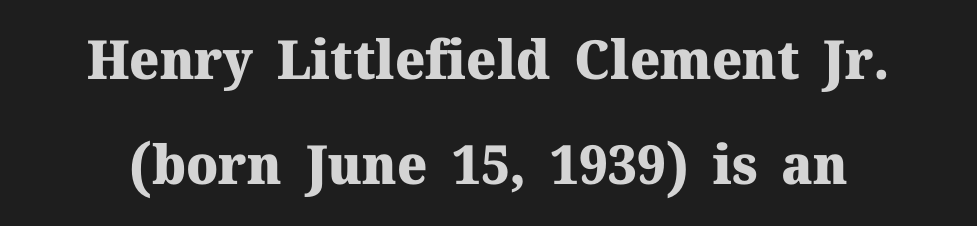
Looks like regular typesetting: each glyph gets only the width it needs. Baseline-to-baseline distance is far greater than the letter height. Plain, unruled lines of type. Heavy, bold letterforms.
